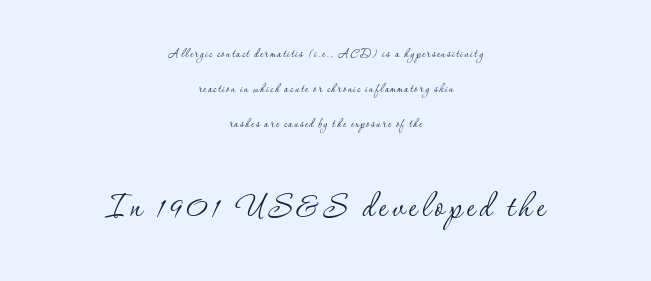
Q: Is the text bold? A: No.
Q: Is the text italic (slanted)? A: Yes.
Q: Is the typeface a serif or a sans-serif typeface? A: Serif.
Q: Is the text underlined? A: No.
Q: How is the paragraph aligned? A: Centered.
Q: Is the spacing between lines tight, normal or loose? A: Loose.
Q: Which block of text is set in a larger size, the first (top) or the second (bottom)? A: The second (bottom) one.
Q: Width (condensed, normal, or wide)? A: Normal.
Q: Stroke contrast? A: Low.
Q: x-height? A: Small.
Q: Monospaced? A: No.
